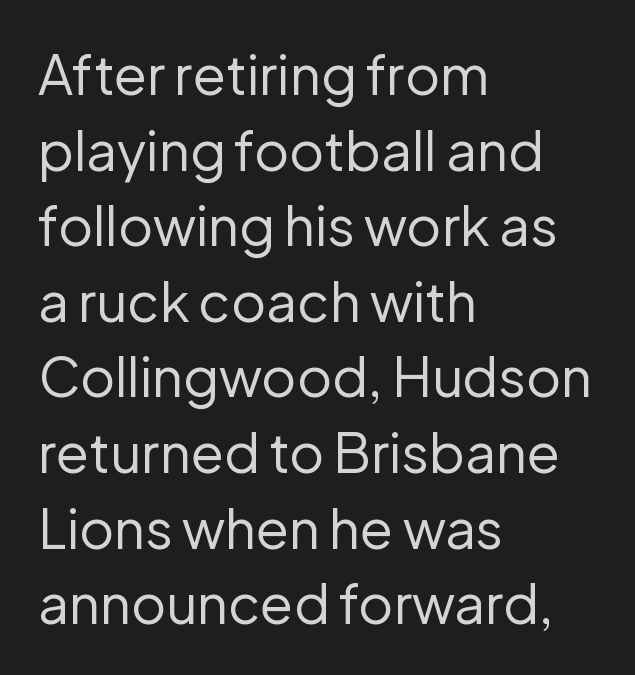
If you measured baseline to baseline, you'd find a middling distance. Note the varied advance widths — an 'i' is clearly narrower than an 'm'. Alignment: flush left. The lettering holds an erect, upright posture throughout. The text was rendered using a sans face with plain stroke endings. A quiet, ordinary-to-light weight characterises the typeface.
